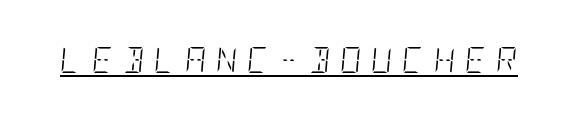
The image shows 26 px text type, italic (leaning right); set unusually wide letter spacing (+0.38 em), underlined.
